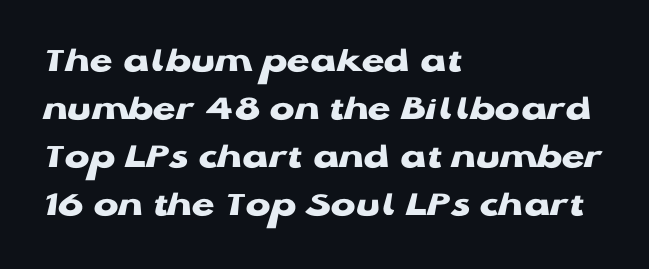
Q: Is the text bold? A: Yes.
Q: Is the text italic (slanted)? A: No, it is upright.
Q: Is the typeface a serif or a sans-serif typeface? A: Sans-serif.
Q: Is the text underlined? A: No.
Q: How is the paragraph aligned? A: Left-aligned.
Q: Is the spacing between letters normal or unusually wide? A: Normal.
Q: Is the spacing between lines tight, normal or loose? A: Normal.
Q: Width (condensed, normal, or wide)? A: Wide.
Q: Stroke contrast? A: Low.
Q: x-height? A: Medium.
Q: Monospaced? A: No.
